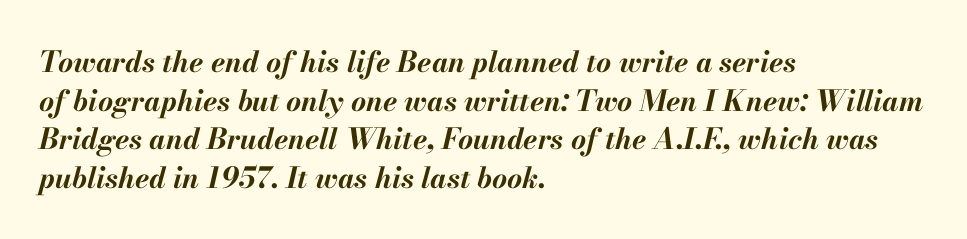
The image shows 29 px bold type, italic (leaning right); set left-aligned, normal line spacing (1.33x), normal letter spacing, not underlined; medium stroke contrast and a small x-height.
